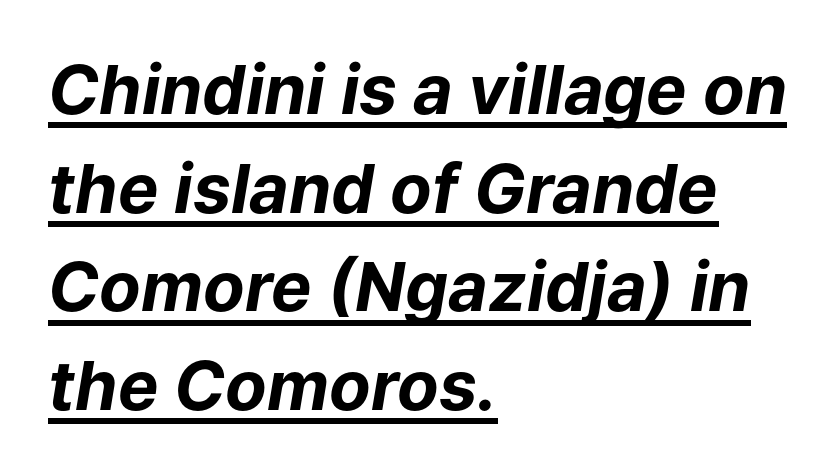
Q: Is the text bold? A: Yes.
Q: Is the text italic (slanted)? A: Yes, it leans right by about 9 degrees.
Q: Is the text underlined? A: Yes.
Q: How is the paragraph aligned? A: Left-aligned.
Q: Is the spacing between letters normal or unusually wide? A: Normal.
Q: Is the spacing between lines tight, normal or loose? A: Normal.
Q: Width (condensed, normal, or wide)? A: Normal.
Q: Stroke contrast? A: Low.
Q: x-height? A: Medium.
Q: Monospaced? A: No.
